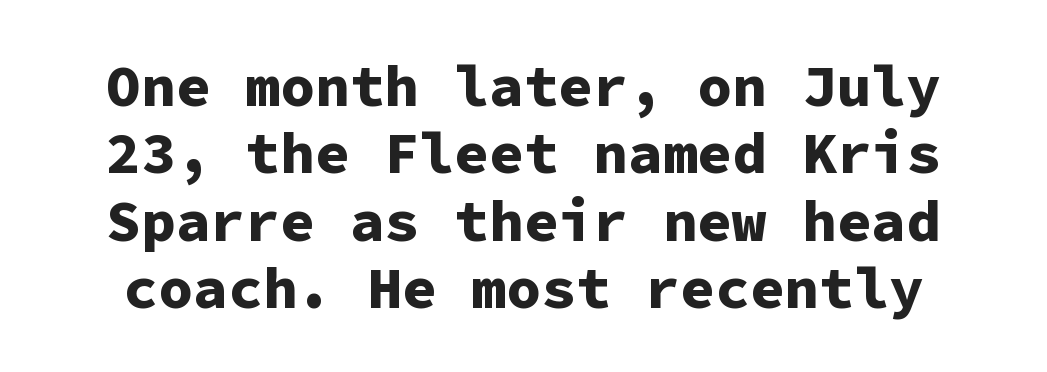
Q: Is the text bold? A: Yes.
Q: Is the text italic (slanted)? A: No, it is upright.
Q: Is the typeface a serif or a sans-serif typeface? A: Sans-serif.
Q: Is the text underlined? A: No.
Q: Is the spacing between letters normal or unusually wide? A: Normal.
Q: Width (condensed, normal, or wide)? A: Normal.
Q: Stroke contrast? A: Low.
Q: x-height? A: Medium.
Q: Monospaced? A: Yes.
